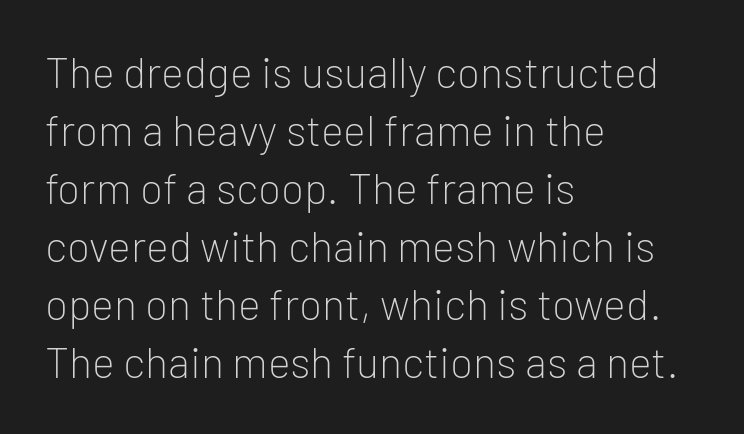
{"serif": "no", "italic": "no", "bold": "no", "weight": "light", "width": "normal", "stroke_contrast": "low", "x_height": "medium", "monospaced": "no", "underline": "no", "align": "left", "line_spacing": "normal", "line_spacing_ratio": 1.35, "letter_spacing": "normal", "letter_spacing_em": 0.0, "glyph_px": 43}
